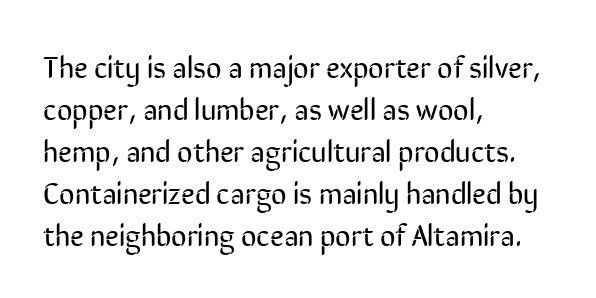
The image shows 30 px regular-weight, condensed sans-serif type, upright; set left-aligned, normal line spacing (1.4x), normal letter spacing, not underlined; low stroke contrast and a medium x-height.
